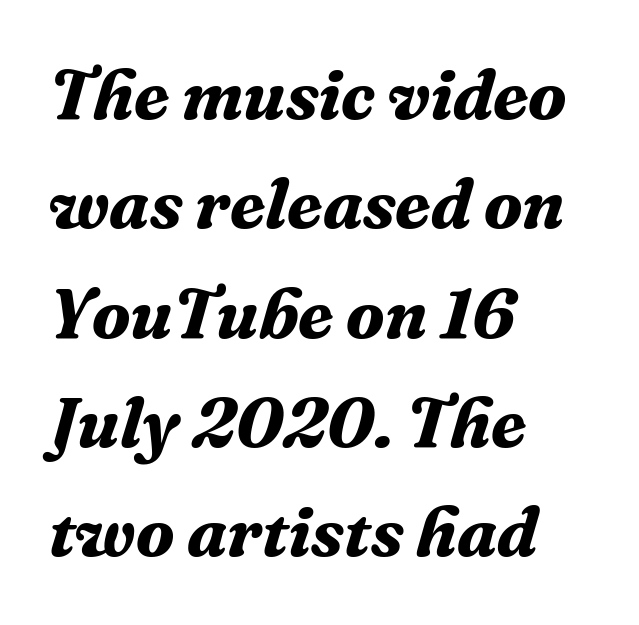
The image shows 71 px bold serif type, italic (leaning right); set left-aligned, normal line spacing (1.54x), normal letter spacing, not underlined; medium stroke contrast and a medium x-height.
